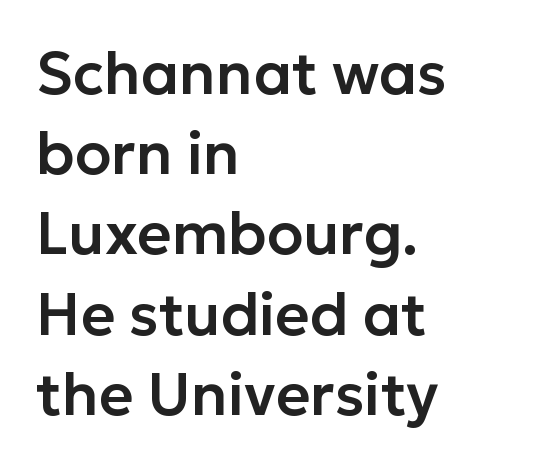
Q: Is the text italic (slanted)? A: No, it is upright.
Q: Is the typeface a serif or a sans-serif typeface? A: Sans-serif.
Q: Is the text underlined? A: No.
Q: How is the paragraph aligned? A: Left-aligned.
Q: Is the spacing between letters normal or unusually wide? A: Normal.
Q: Is the spacing between lines tight, normal or loose? A: Normal.
Q: Width (condensed, normal, or wide)? A: Normal.
Q: Stroke contrast? A: Low.
Q: x-height? A: Medium.
Q: Monospaced? A: No.
